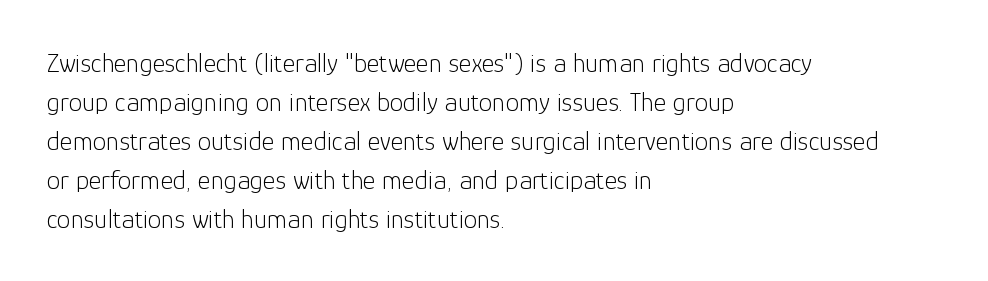
Q: Is the text bold? A: No.
Q: Is the text italic (slanted)? A: No, it is upright.
Q: Is the text underlined? A: No.
Q: How is the paragraph aligned? A: Left-aligned.
Q: Is the spacing between letters normal or unusually wide? A: Normal.
Q: Is the spacing between lines tight, normal or loose? A: Normal.
